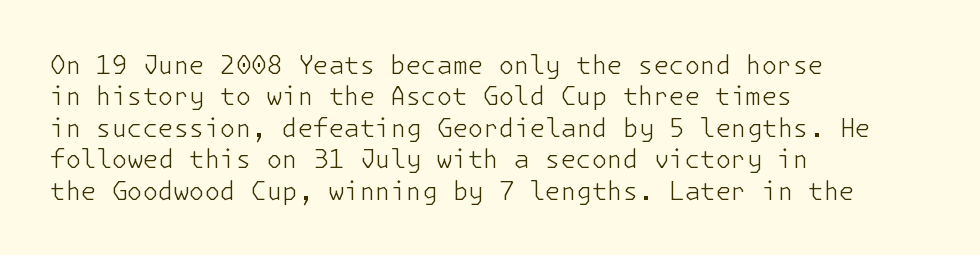
The image shows 25 px text type, upright; set left-aligned, normal line spacing (1.26x), normal letter spacing, not underlined.
